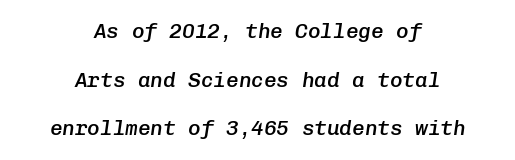
{"italic": "yes", "lean": "right", "slant_degrees": 8, "bold": "semi", "underline": "no", "align": "center", "line_spacing": "loose", "line_spacing_ratio": 2.31, "letter_spacing": "normal", "letter_spacing_em": 0.0, "glyph_px": 21}
